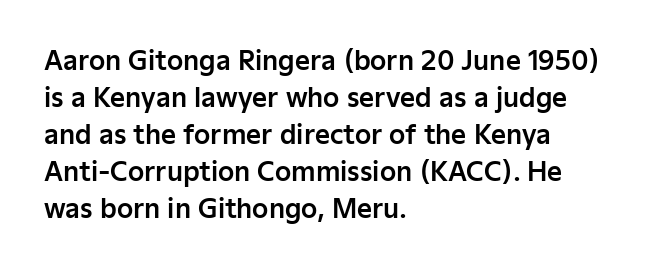
{"italic": "no", "underline": "no", "align": "left", "line_spacing": "normal", "line_spacing_ratio": 1.42, "letter_spacing": "normal", "letter_spacing_em": 0.0, "glyph_px": 26}
